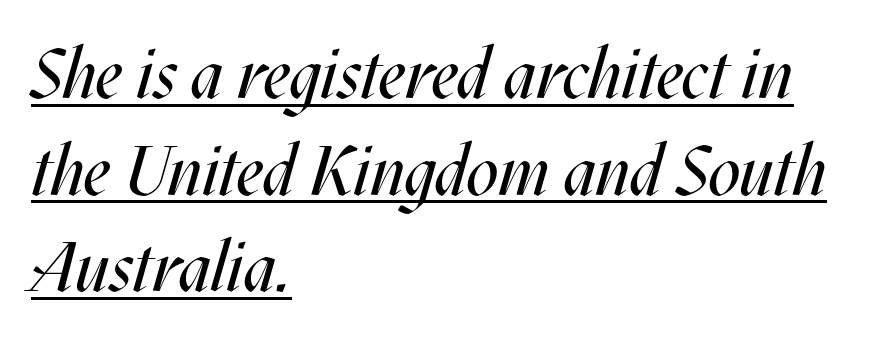
Q: Is the text bold? A: No.
Q: Is the text italic (slanted)? A: Yes, it leans right by about 17 degrees.
Q: Is the text underlined? A: Yes.
Q: How is the paragraph aligned? A: Left-aligned.
Q: Is the spacing between letters normal or unusually wide? A: Normal.
Q: Is the spacing between lines tight, normal or loose? A: Normal.
Q: Width (condensed, normal, or wide)? A: Condensed.
Q: Stroke contrast? A: Medium.
Q: x-height? A: Large.
Q: Monospaced? A: No.
